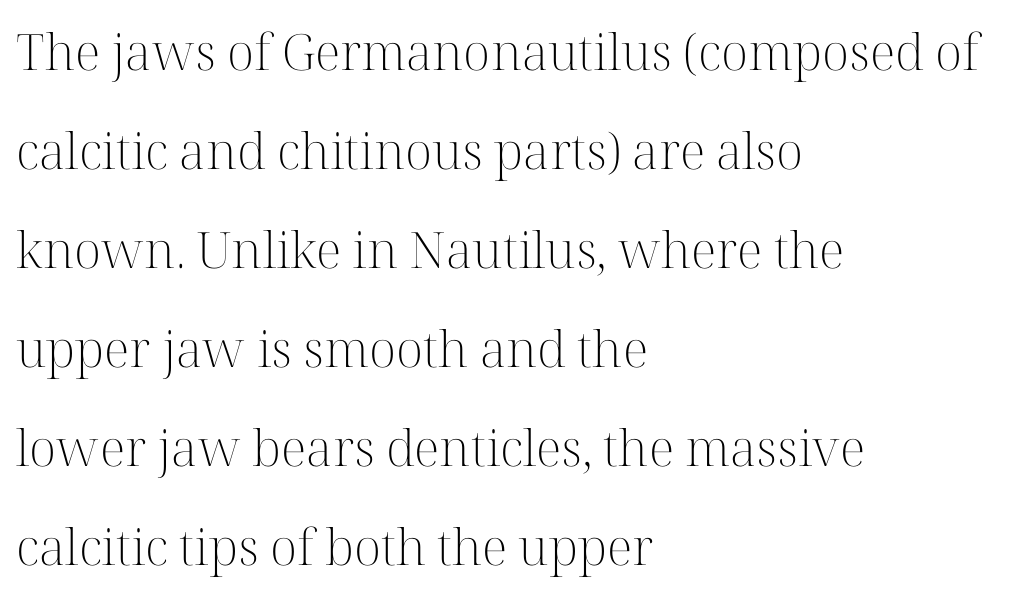
Honestly, there is no underline to notice here at all. The passage shown has conventional tracking throughout. You could not count columns in this text — the font is proportionally spaced. The typesetter chose a ragged-right arrangement here.
